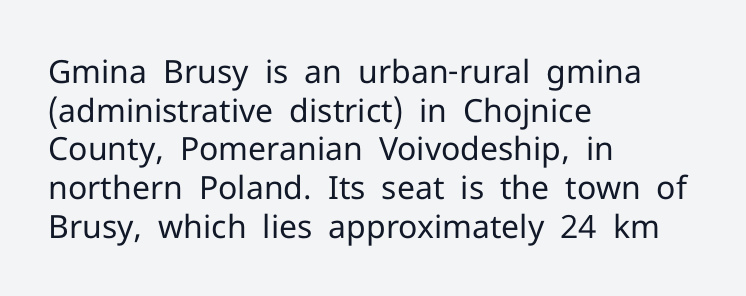
{"serif": "no", "italic": "no", "bold": "no", "weight": "regular", "width": "normal", "stroke_contrast": "low", "x_height": "medium", "monospaced": "no", "underline": "no", "align": "left", "line_spacing_ratio": 1.21, "letter_spacing": "normal", "letter_spacing_em": 0.0, "glyph_px": 32}
